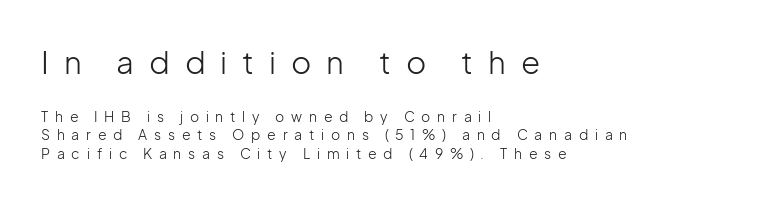
The font family rendered here belongs to the sans-serif group. A clean baseline with only descenders dipping below it. The passage is arranged the way most books set body copy — flush left. The cut favours lightness, reaching ordinary text weight at its darkest.
